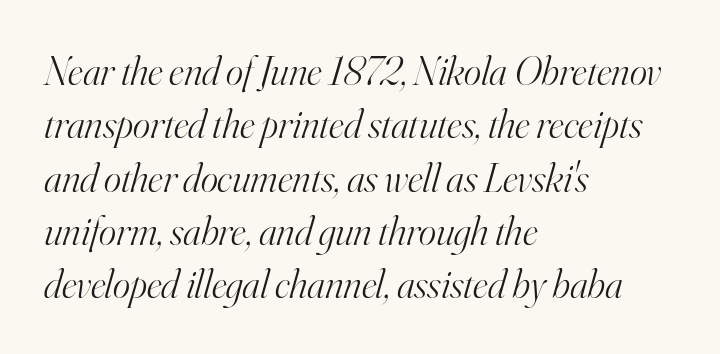
A light-to-regular cut is what we see here. Is this a sans? No — the strokes have serifs. The line-height multiplier appears to be the usual default. Italic: yes, the glyphs are oblique. All the whitespace from short lines collects on the right.
